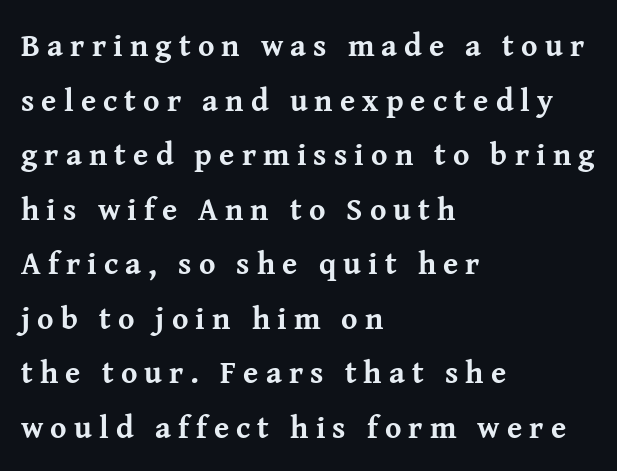
{"serif": "yes", "italic": "no", "bold": "yes", "weight": "bold", "width": "normal", "stroke_contrast": "medium", "x_height": "medium", "monospaced": "no", "underline": "no", "align": "left", "line_spacing_ratio": 1.76, "letter_spacing": "wide", "letter_spacing_em": 0.23, "glyph_px": 31}
